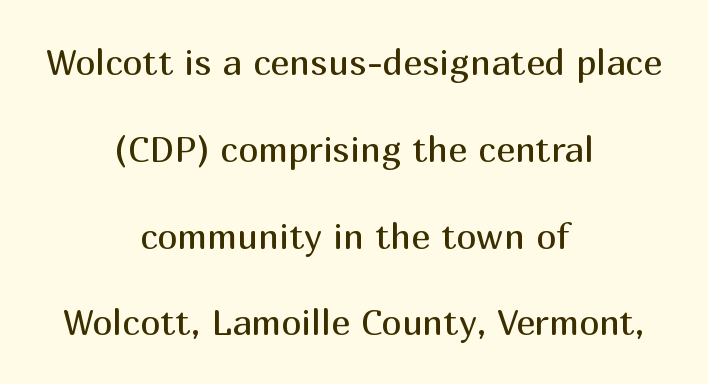
Q: Is the text bold? A: No.
Q: Is the text italic (slanted)? A: No, it is upright.
Q: Is the typeface a serif or a sans-serif typeface? A: Sans-serif.
Q: Is the text underlined? A: No.
Q: How is the paragraph aligned? A: Centered.
Q: Is the spacing between letters normal or unusually wide? A: Normal.
Q: Is the spacing between lines tight, normal or loose? A: Loose.
Q: Width (condensed, normal, or wide)? A: Normal.
Q: Stroke contrast? A: Medium.
Q: x-height? A: Medium.
Q: Monospaced? A: No.
